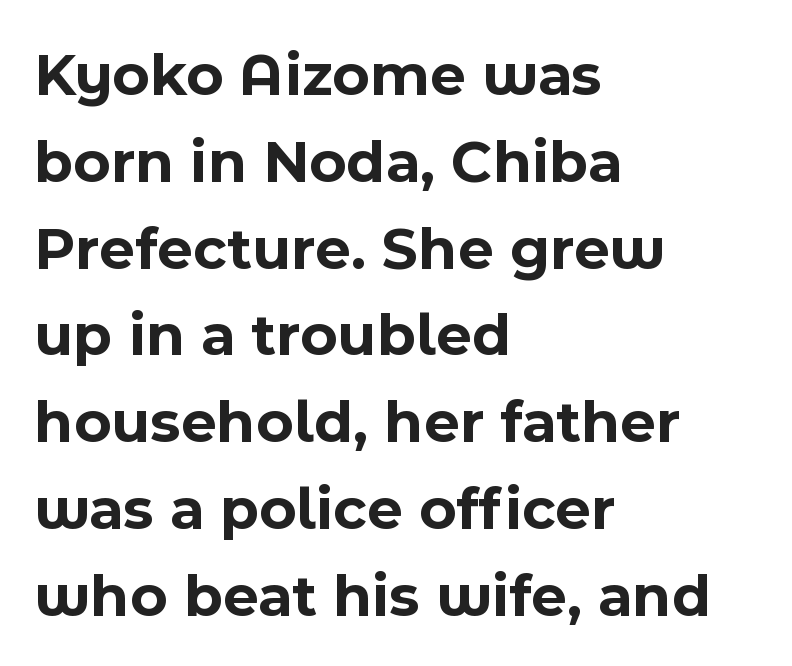
The image shows 62 px bold sans-serif type, upright; set left-aligned, normal line spacing (1.4x), normal letter spacing, not underlined; a medium x-height.
